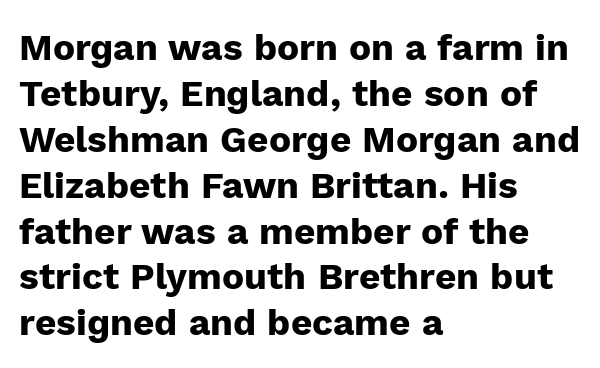
The image shows 37 px heavy sans-serif type, upright; set left-aligned, line spacing 1.24x, normal letter spacing, not underlined; low stroke contrast and a medium x-height.
